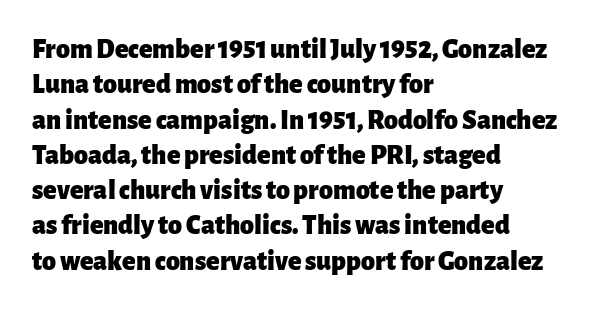
The image shows 28 px heavy sans-serif type, upright; set left-aligned, normal line spacing (1.26x), normal letter spacing, not underlined; low stroke contrast and a medium x-height.
